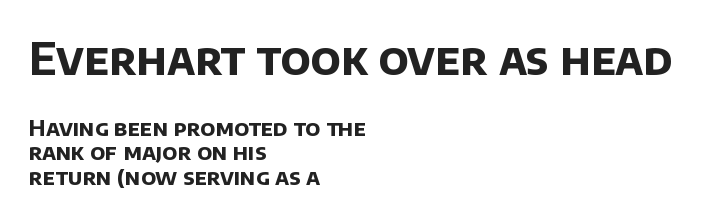
The image shows 44 px bold sans-serif type; set left-aligned, tight line spacing (1.11x), normal letter spacing, not underlined; the first (top) block is 2.0x larger; low stroke contrast and a large x-height.
